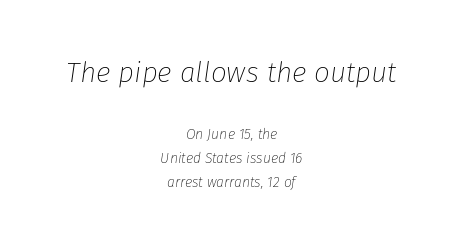
The text carries the slant typical of an italic or oblique font. The space directly below the letters is spotless. Honestly, the letter spacing is just normal — you wouldn't notice it. Which of the two is more prominent by size? The first, at the top.
